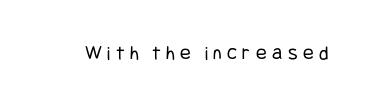
The image shows 20 px text type, upright; set unusually wide letter spacing (+0.27 em), not underlined.
